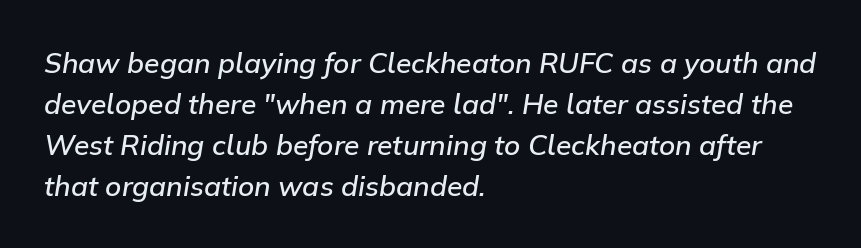
Heft: intermediate — a semibold. The rag falls on the right side of this text block. The letters are slanted; this is an italic face. Glyph-to-glyph distance matches everyday printed text. Baseline-to-baseline distance is the conventional proportion of letter height.
